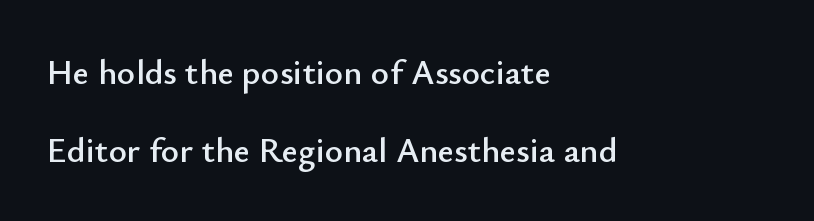
Q: Is the text italic (slanted)? A: No, it is upright.
Q: Is the typeface a serif or a sans-serif typeface? A: Sans-serif.
Q: Is the text underlined? A: No.
Q: How is the paragraph aligned? A: Left-aligned.
Q: Is the spacing between letters normal or unusually wide? A: Normal.
Q: Is the spacing between lines tight, normal or loose? A: Loose.
Q: Width (condensed, normal, or wide)? A: Normal.
Q: Stroke contrast? A: Low.
Q: x-height? A: Small.
Q: Monospaced? A: No.
